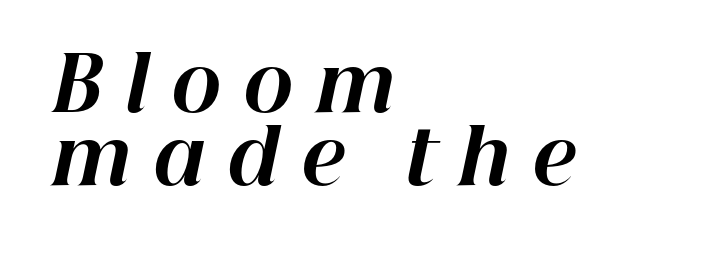
{"italic": "yes", "lean": "right", "slant_degrees": 12, "bold": "yes", "weight": "bold", "width": "normal", "stroke_contrast": "high", "x_height": "medium", "monospaced": "no", "underline": "no", "align": "left", "line_spacing": "tight", "line_spacing_ratio": 0.98, "letter_spacing": "wide", "letter_spacing_em": 0.29, "glyph_px": 75}
